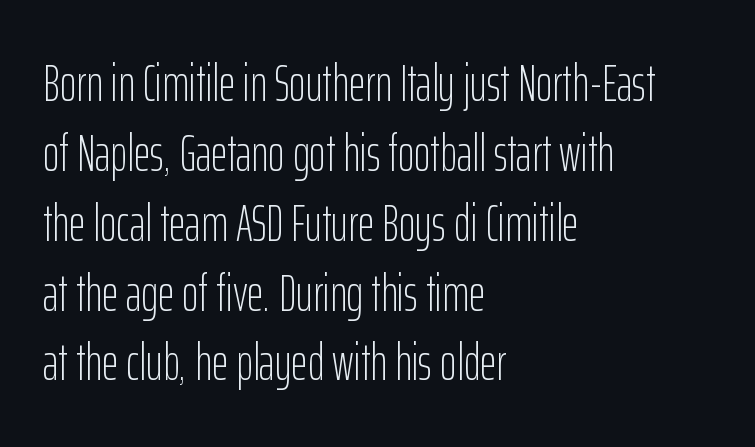
Only glyphs here, with clear space below each row. Students, note that the glyphs here touch the page at normal intervals. The line-height multiplier appears to be the usual default. The font's upright variant was chosen for this text. The rendering shows plain stroke endings on the letterforms — a sans-serif design. Weight: in the light-to-regular range.
